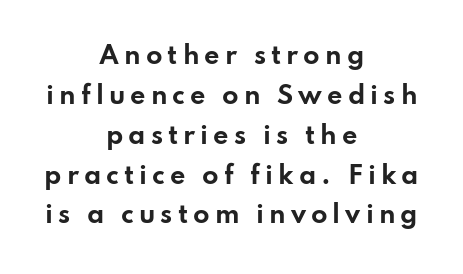
The image shows 24 px bold type, upright; set centered, normal line spacing (1.66x), unusually wide letter spacing (+0.21 em), not underlined.
